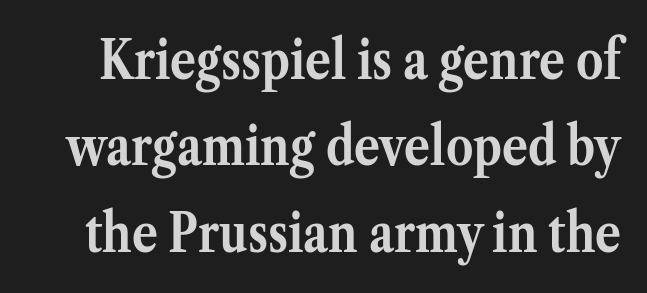
Q: Is the text bold? A: Yes.
Q: Is the text italic (slanted)? A: No, it is upright.
Q: Is the typeface a serif or a sans-serif typeface? A: Serif.
Q: Is the text underlined? A: No.
Q: Is the spacing between letters normal or unusually wide? A: Normal.
Q: Is the spacing between lines tight, normal or loose? A: Normal.
Q: Width (condensed, normal, or wide)? A: Normal.
Q: Stroke contrast? A: Medium.
Q: x-height? A: Medium.
Q: Monospaced? A: No.
